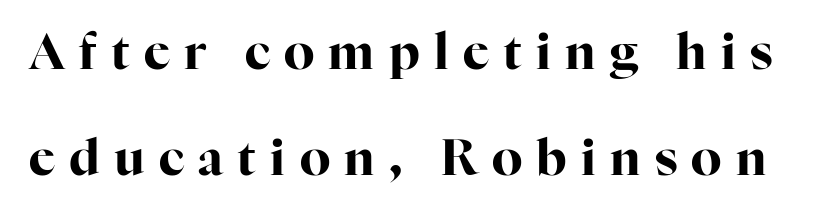
The image shows 49 px bold serif type, upright; set loose line spacing (2.17x), unusually wide letter spacing (+0.29 em), not underlined; high stroke contrast and a medium x-height.
